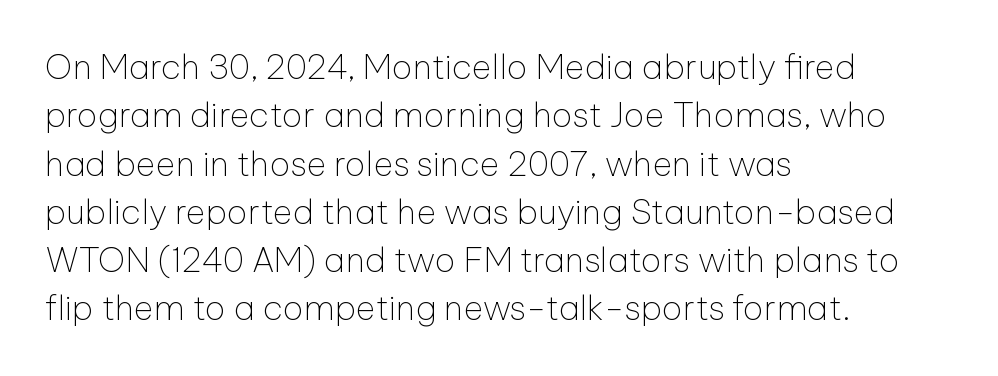
Serif or sans? Sans — the stroke terminals are bare. The passage shown is not bold in any degree. Spacing between characters is what you'd get straight out of the box. The string is rendered with underlining switched off. These lines are rendered in a variable-pitch font. Compared with typical paragraphs, the rows here are spaced about the same.
